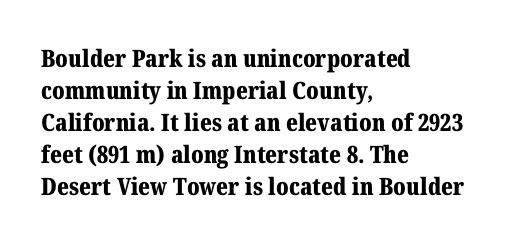
Q: Is the text bold? A: Yes.
Q: Is the text italic (slanted)? A: No, it is upright.
Q: Is the text underlined? A: No.
Q: How is the paragraph aligned? A: Left-aligned.
Q: Is the spacing between letters normal or unusually wide? A: Normal.
Q: Is the spacing between lines tight, normal or loose? A: Normal.
